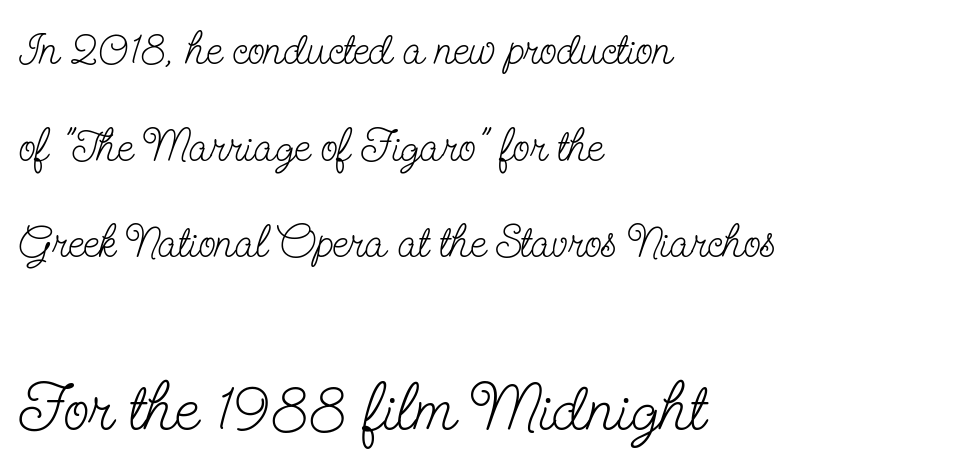
The line-height multiplier appears high, well above default. The lines are quadded left. Yep, those are serifs on the letters. Quick note: underline off. Which of the two is more prominent by size? The second, at the bottom. The weight tops out at a normal text grade.
